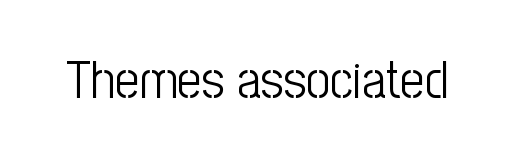
The image shows 53 px light, condensed sans-serif type, upright; set normal letter spacing, not underlined; low stroke contrast and a medium x-height.
